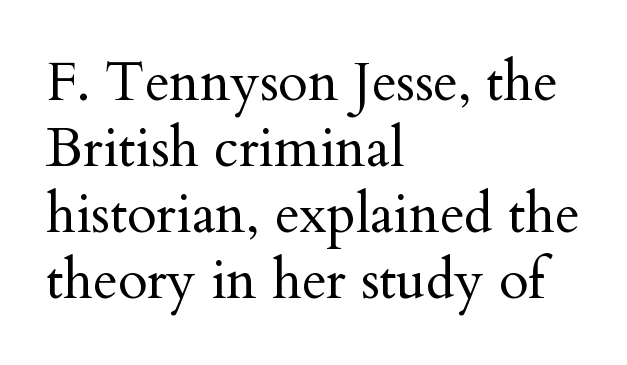
Q: Is the text bold? A: No.
Q: Is the text italic (slanted)? A: No, it is upright.
Q: Is the typeface a serif or a sans-serif typeface? A: Serif.
Q: Is the text underlined? A: No.
Q: How is the paragraph aligned? A: Left-aligned.
Q: Is the spacing between letters normal or unusually wide? A: Normal.
Q: Width (condensed, normal, or wide)? A: Normal.
Q: Stroke contrast? A: Medium.
Q: x-height? A: Small.
Q: Monospaced? A: No.
